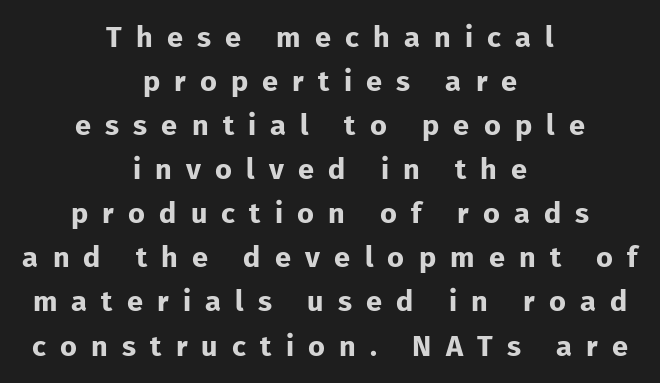
{"serif": "no", "italic": "no", "bold": "yes", "weight": "bold", "width": "normal", "stroke_contrast": "low", "x_height": "medium", "monospaced": "no", "underline": "no", "align": "center", "line_spacing": "normal", "line_spacing_ratio": 1.52, "letter_spacing": "wide", "letter_spacing_em": 0.49, "glyph_px": 29}
